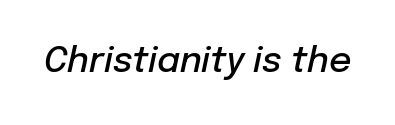
Q: Is the text bold? A: Semi-bold.
Q: Is the text italic (slanted)? A: Yes, it leans right by about 12 degrees.
Q: Is the text underlined? A: No.
Q: Is the spacing between letters normal or unusually wide? A: Normal.
Q: Width (condensed, normal, or wide)? A: Normal.
Q: Stroke contrast? A: Low.
Q: x-height? A: Medium.
Q: Monospaced? A: No.
